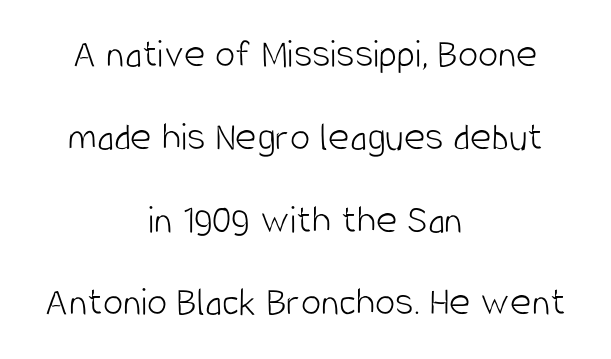
The image shows 41 px light, condensed sans-serif type, upright; set centered, loose line spacing (2.02x), normal letter spacing, not underlined; low stroke contrast and a large x-height.
